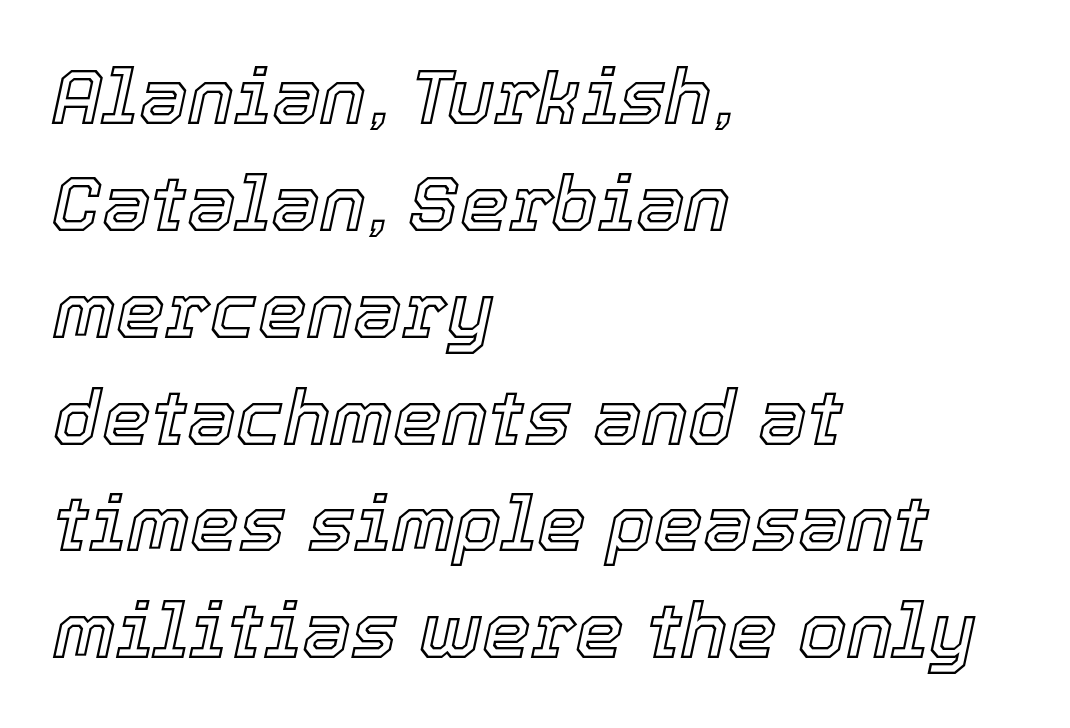
The image shows 78 px text type, italic (leaning right); set left-aligned, normal line spacing (1.37x), normal letter spacing, not underlined; a medium x-height.
